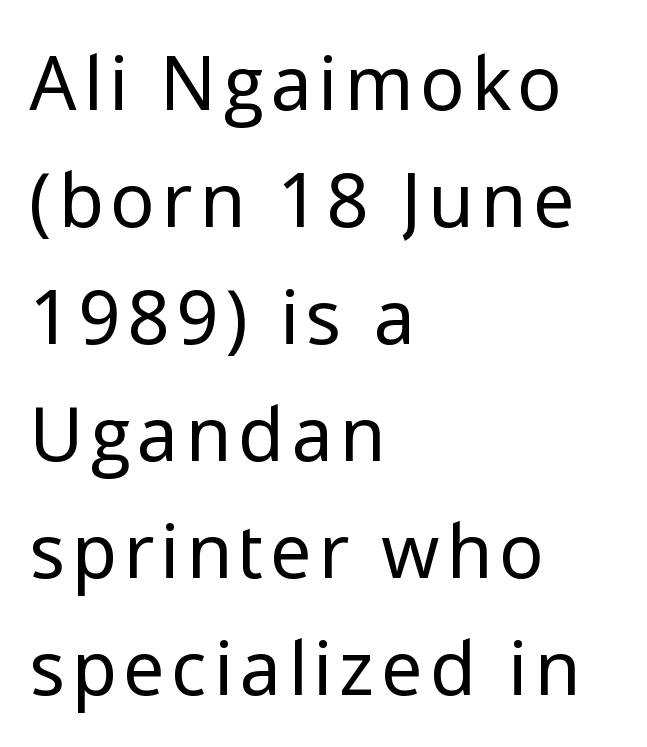
Which margin do the lines hug? The left one — the right edge is uneven. Font category for this specimen: sans-serif. The typography opts for an upright posture over an oblique one. Honestly, the row spacing looks completely unremarkable.
